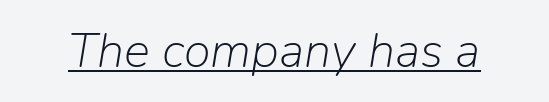
{"italic": "yes", "lean": "right", "slant_degrees": 9, "bold": "no", "weight": "light", "width": "normal", "stroke_contrast": "low", "x_height": "medium", "monospaced": "no", "underline": "yes", "letter_spacing": "normal", "letter_spacing_em": 0.0, "glyph_px": 49}
